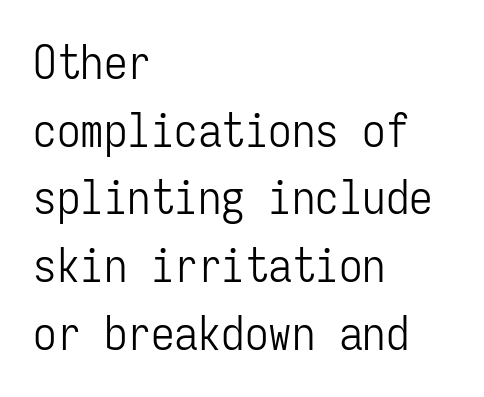
If you measured baseline to baseline, you'd find a middling distance. The axis of the letterforms is exactly vertical. The characters are drawn with everyday or finer stroke widths. Observe the absence of serifs on each vertical stroke in this sample.
